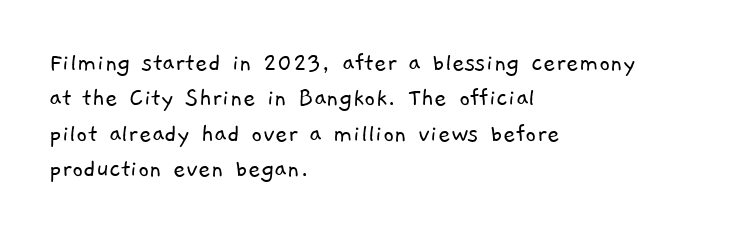
{"bold": "no", "underline": "no", "align": "left", "line_spacing": "normal", "line_spacing_ratio": 1.31, "letter_spacing": "normal", "letter_spacing_em": 0.0, "glyph_px": 27}
